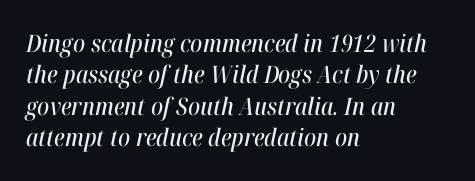
Q: Is the text italic (slanted)? A: Yes, it leans right by about 12 degrees.
Q: Is the text underlined? A: No.
Q: How is the paragraph aligned? A: Left-aligned.
Q: Is the spacing between letters normal or unusually wide? A: Normal.
Q: Is the spacing between lines tight, normal or loose? A: Normal.
